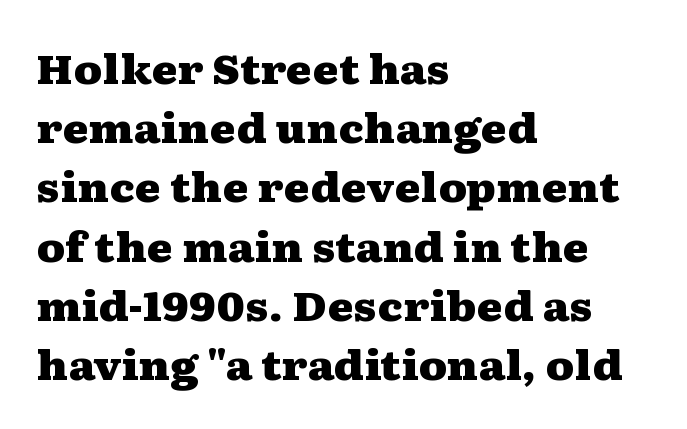
{"serif": "yes", "italic": "no", "bold": "yes", "weight": "heavy", "width": "wide", "stroke_contrast": "medium", "x_height": "medium", "monospaced": "no", "underline": "no", "align": "left", "line_spacing": "normal", "line_spacing_ratio": 1.48, "letter_spacing": "normal", "letter_spacing_em": 0.0, "glyph_px": 40}
